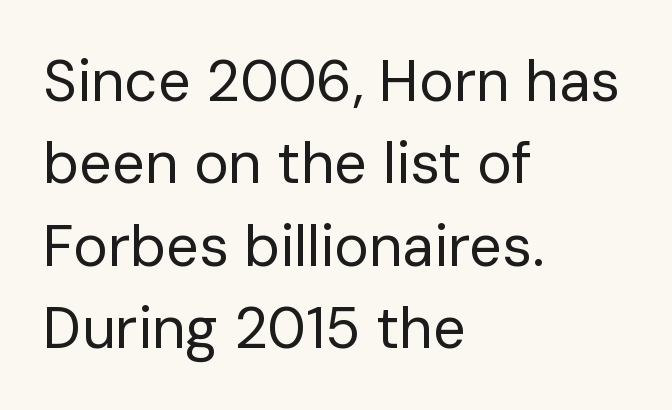
{"serif": "no", "italic": "no", "bold": "no", "weight": "regular", "width": "normal", "stroke_contrast": "low", "x_height": "medium", "monospaced": "no", "underline": "no", "align": "left", "line_spacing": "normal", "line_spacing_ratio": 1.42, "letter_spacing": "normal", "letter_spacing_em": 0.0, "glyph_px": 58}
